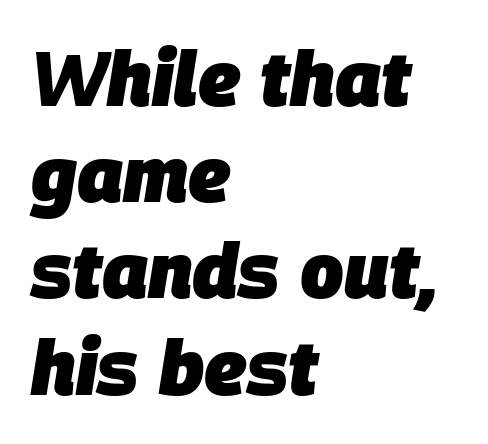
{"italic": "yes", "lean": "right", "slant_degrees": 9, "bold": "yes", "weight": "heavy", "width": "normal", "stroke_contrast": "low", "x_height": "large", "monospaced": "no", "underline": "no", "align": "left", "line_spacing": "normal", "line_spacing_ratio": 1.25, "letter_spacing": "normal", "letter_spacing_em": 0.0, "glyph_px": 77}
